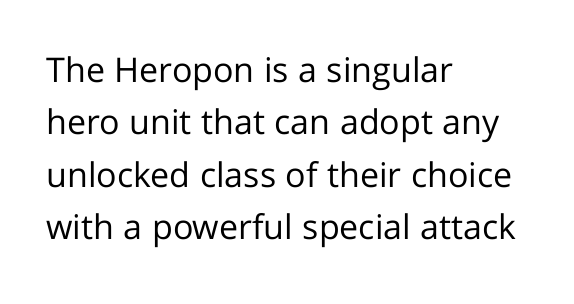
Q: Is the text bold? A: No.
Q: Is the text italic (slanted)? A: No, it is upright.
Q: Is the typeface a serif or a sans-serif typeface? A: Sans-serif.
Q: Is the text underlined? A: No.
Q: How is the paragraph aligned? A: Left-aligned.
Q: Is the spacing between letters normal or unusually wide? A: Normal.
Q: Is the spacing between lines tight, normal or loose? A: Normal.
Q: Width (condensed, normal, or wide)? A: Normal.
Q: Stroke contrast? A: Low.
Q: x-height? A: Medium.
Q: Monospaced? A: No.
